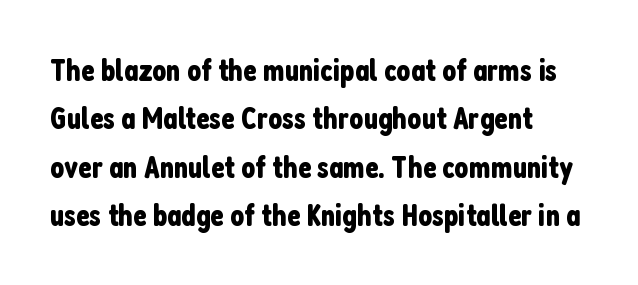
{"serif": "no", "italic": "no", "width": "condensed", "stroke_contrast": "low", "x_height": "medium", "monospaced": "no", "underline": "no", "align": "left", "line_spacing": "normal", "line_spacing_ratio": 1.56, "letter_spacing": "normal", "letter_spacing_em": 0.0, "glyph_px": 31}
